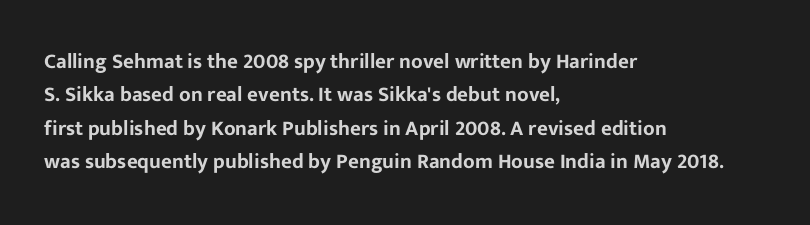
The image shows 21 px text type, upright; set left-aligned, normal line spacing (1.59x), normal letter spacing, not underlined.
